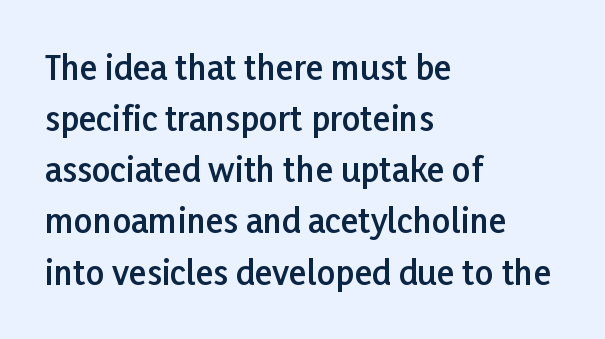
{"serif": "no", "italic": "no", "bold": "semi", "weight": "semibold", "width": "normal", "stroke_contrast": "low", "x_height": "medium", "monospaced": "no", "underline": "no", "align": "left", "line_spacing": "normal", "line_spacing_ratio": 1.55, "letter_spacing": "normal", "letter_spacing_em": 0.0, "glyph_px": 33}
